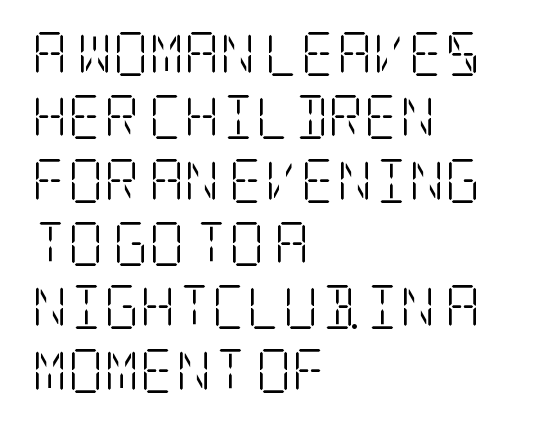
The image shows 44 px light, condensed serif type, upright; set left-aligned, normal line spacing (1.44x), normal letter spacing, not underlined; low stroke contrast and a large x-height.
